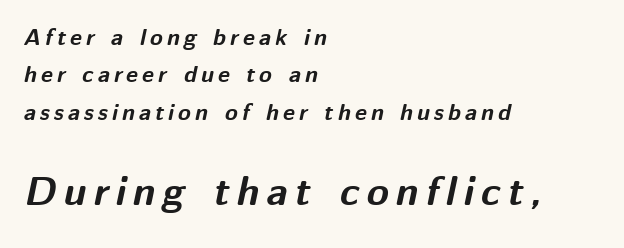
{"italic": "yes", "lean": "right", "slant_degrees": 12, "bold": "yes", "weight": "bold", "width": "normal", "stroke_contrast": "medium", "x_height": "medium", "monospaced": "no", "underline": "no", "align": "left", "line_spacing": "normal", "line_spacing_ratio": 1.63, "larger_block": "second", "size_ratio": 1.74, "glyph_px": 40}
